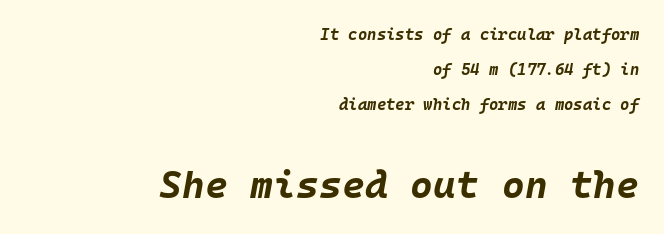
Q: Is the text bold? A: Yes.
Q: Is the text italic (slanted)? A: Yes, it leans right by about 10 degrees.
Q: Is the text underlined? A: No.
Q: How is the paragraph aligned? A: Right-aligned.
Q: Is the spacing between letters normal or unusually wide? A: Normal.
Q: Is the spacing between lines tight, normal or loose? A: Loose.
Q: Which block of text is set in a larger size, the first (top) or the second (bottom)? A: The second (bottom) one.
Q: Width (condensed, normal, or wide)? A: Normal.
Q: Stroke contrast? A: Low.
Q: x-height? A: Large.
Q: Monospaced? A: Yes.
